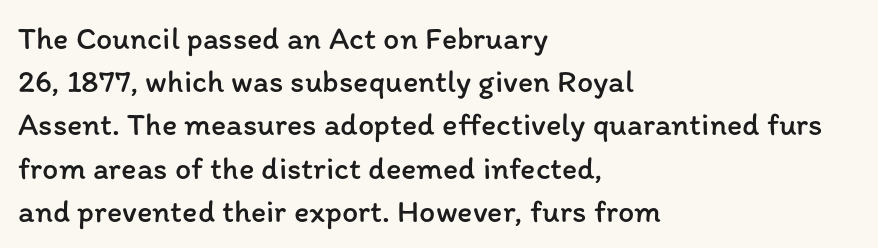
{"italic": "no", "bold": "no", "weight": "regular", "width": "normal", "stroke_contrast": "low", "x_height": "medium", "monospaced": "no", "underline": "no", "align": "left", "line_spacing": "normal", "line_spacing_ratio": 1.35, "letter_spacing": "normal", "letter_spacing_em": 0.0, "glyph_px": 32}
